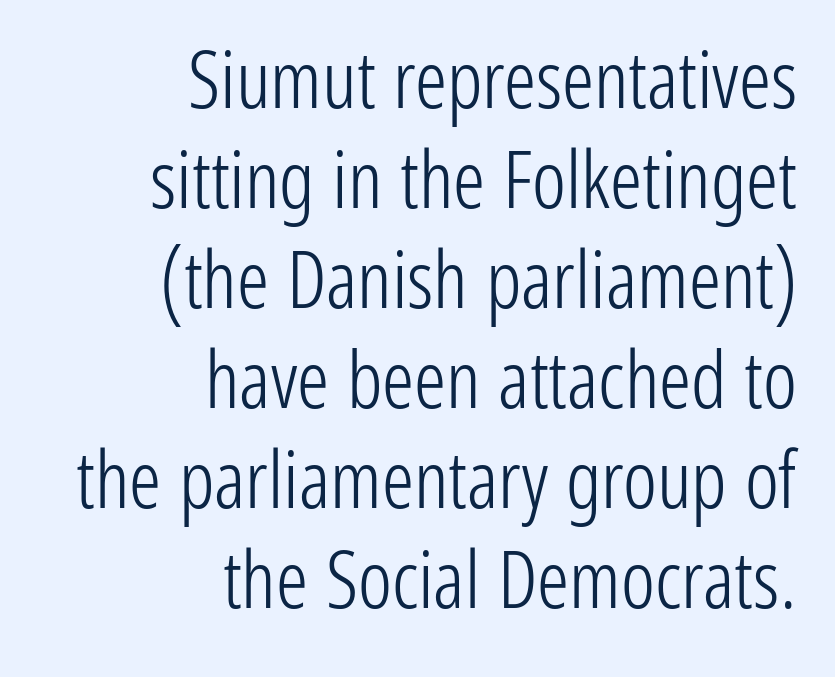
Q: Is the text bold? A: No.
Q: Is the text italic (slanted)? A: No, it is upright.
Q: Is the typeface a serif or a sans-serif typeface? A: Sans-serif.
Q: Is the text underlined? A: No.
Q: How is the paragraph aligned? A: Right-aligned.
Q: Is the spacing between letters normal or unusually wide? A: Normal.
Q: Is the spacing between lines tight, normal or loose? A: Normal.
Q: Width (condensed, normal, or wide)? A: Condensed.
Q: Stroke contrast? A: Low.
Q: x-height? A: Medium.
Q: Monospaced? A: No.
